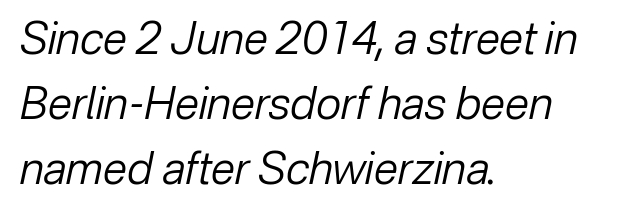
Q: Is the text bold? A: No.
Q: Is the text italic (slanted)? A: Yes, it leans right by about 12 degrees.
Q: Is the text underlined? A: No.
Q: How is the paragraph aligned? A: Left-aligned.
Q: Is the spacing between letters normal or unusually wide? A: Normal.
Q: Is the spacing between lines tight, normal or loose? A: Normal.
Q: Width (condensed, normal, or wide)? A: Normal.
Q: Stroke contrast? A: Low.
Q: x-height? A: Medium.
Q: Monospaced? A: No.
